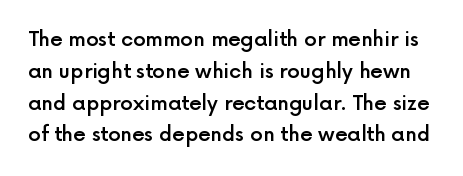
Q: Is the text bold? A: Semi-bold.
Q: Is the text italic (slanted)? A: No, it is upright.
Q: Is the text underlined? A: No.
Q: Is the spacing between letters normal or unusually wide? A: Normal.
Q: Is the spacing between lines tight, normal or loose? A: Normal.
